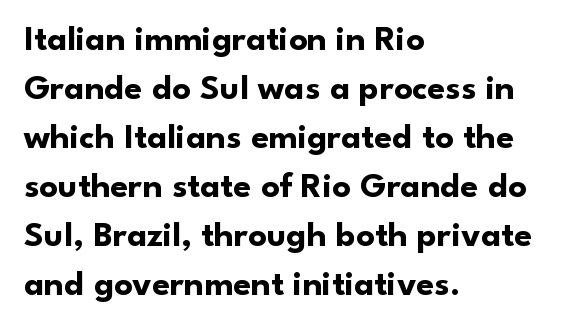
Q: Is the text bold? A: Yes.
Q: Is the text italic (slanted)? A: No, it is upright.
Q: Is the typeface a serif or a sans-serif typeface? A: Sans-serif.
Q: Is the text underlined? A: No.
Q: How is the paragraph aligned? A: Left-aligned.
Q: Is the spacing between letters normal or unusually wide? A: Normal.
Q: Is the spacing between lines tight, normal or loose? A: Normal.
Q: Width (condensed, normal, or wide)? A: Normal.
Q: Stroke contrast? A: Low.
Q: x-height? A: Small.
Q: Monospaced? A: No.
